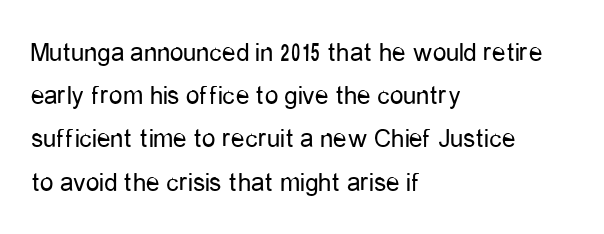
The image shows 27 px text type, upright; set left-aligned, normal line spacing (1.6x), normal letter spacing, not underlined.
